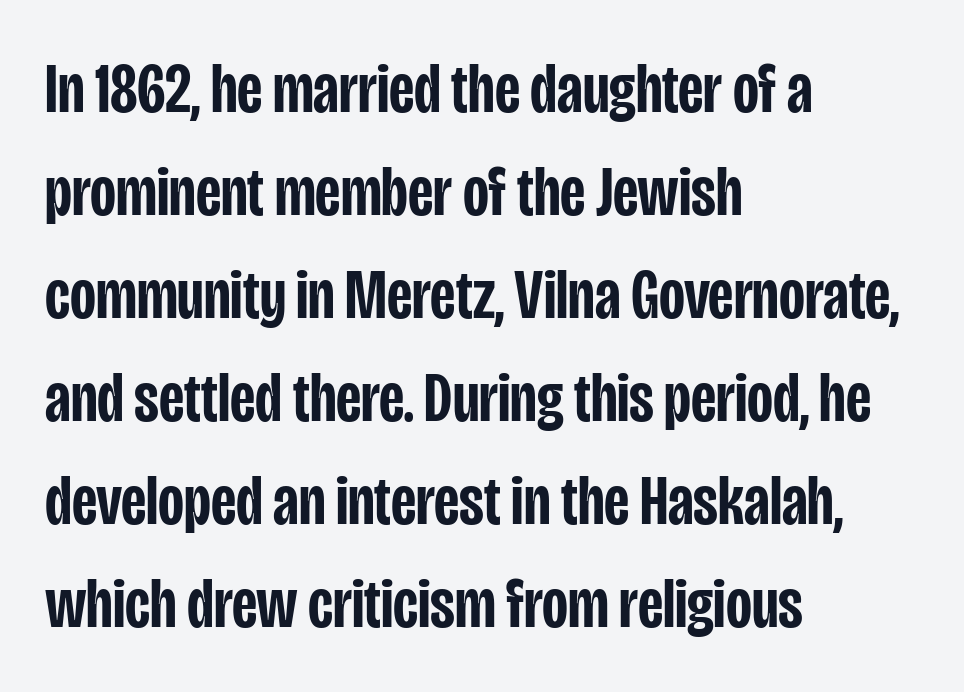
The image shows 71 px semibold, condensed sans-serif type, upright; set left-aligned, normal line spacing (1.45x), normal letter spacing, not underlined; low stroke contrast and a large x-height.
